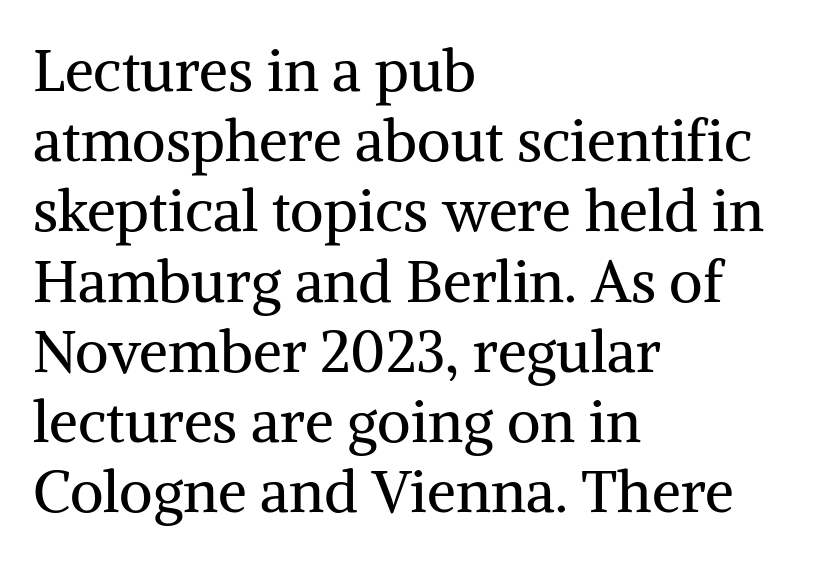
{"serif": "yes", "italic": "no", "bold": "no", "weight": "regular", "width": "normal", "stroke_contrast": "medium", "x_height": "medium", "monospaced": "no", "underline": "no", "align": "left", "line_spacing_ratio": 1.21, "letter_spacing": "normal", "letter_spacing_em": 0.0, "glyph_px": 58}
